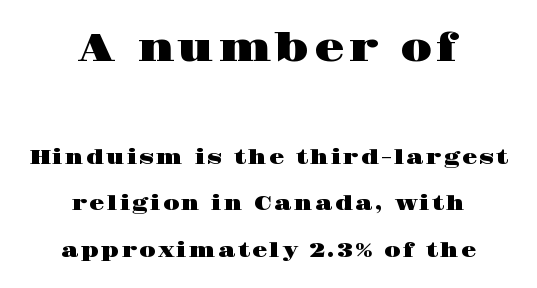
{"serif": "yes", "italic": "no", "width": "wide", "stroke_contrast": "high", "x_height": "large", "monospaced": "no", "underline": "no", "align": "center", "line_spacing": "loose", "line_spacing_ratio": 2.31, "larger_block": "first", "size_ratio": 1.95, "glyph_px": 39}
